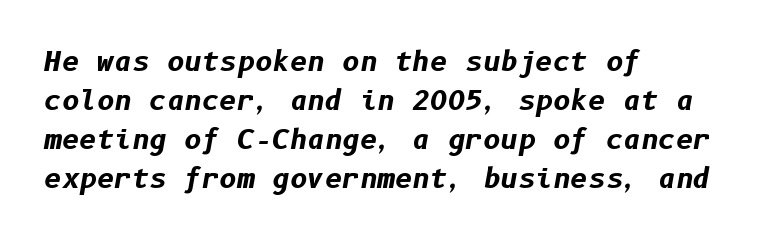
Does the weight exceed regular? Yes, all the way to bold. Honestly, the letter spacing is just normal — you wouldn't notice it. The whole block is typeset with a tilt. One glance says typical: line gaps are just what's usual.
